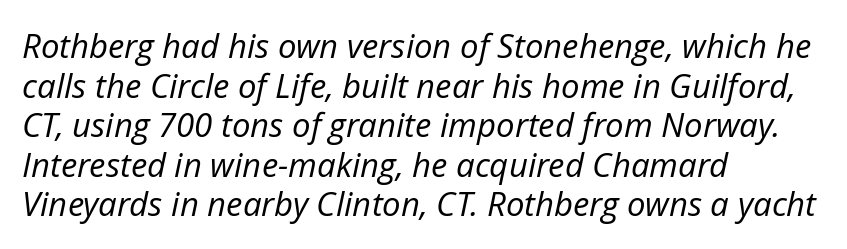
{"italic": "yes", "lean": "right", "slant_degrees": 12, "bold": "no", "weight": "regular", "width": "normal", "stroke_contrast": "low", "x_height": "medium", "monospaced": "no", "underline": "no", "align": "left", "line_spacing_ratio": 1.2, "letter_spacing": "normal", "letter_spacing_em": 0.0, "glyph_px": 33}
